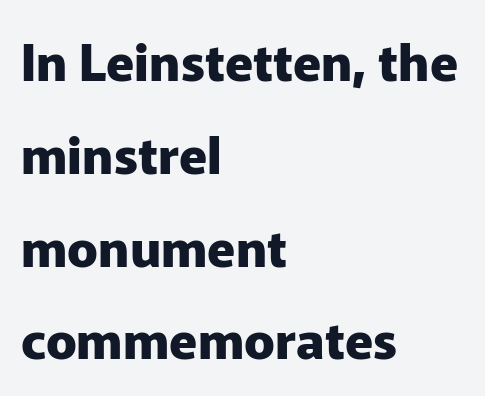
Stroke terminals: plain, sans-serif. Here the designer chose a conventional face with non-uniform glyph widths. Layout note: lines flush left. The face used here has the dense, thick strokes of a bold.
